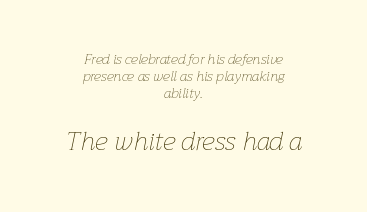
Q: Is the text bold? A: No.
Q: Is the text italic (slanted)? A: Yes, it leans right by about 12 degrees.
Q: Is the text underlined? A: No.
Q: How is the paragraph aligned? A: Centered.
Q: Is the spacing between letters normal or unusually wide? A: Normal.
Q: Which block of text is set in a larger size, the first (top) or the second (bottom)? A: The second (bottom) one.
